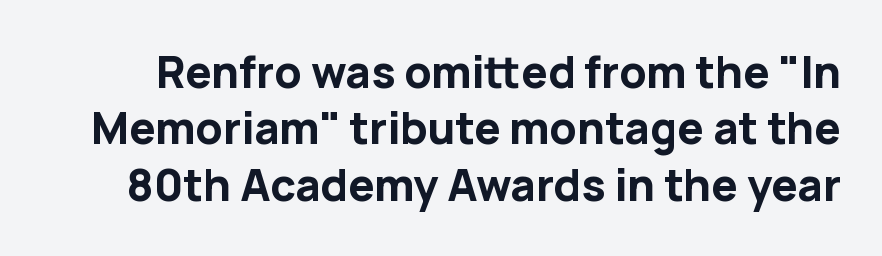
The image shows 44 px bold sans-serif type, upright; set normal line spacing (1.28x), normal letter spacing, not underlined; low stroke contrast and a medium x-height.
